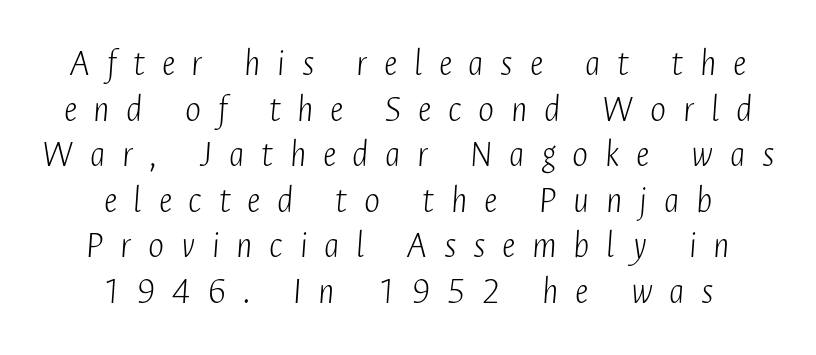
The image shows 38 px light, condensed type, italic (leaning right); set centered, line spacing 1.2x, unusually wide letter spacing (+0.44 em), not underlined; low stroke contrast and a medium x-height.
